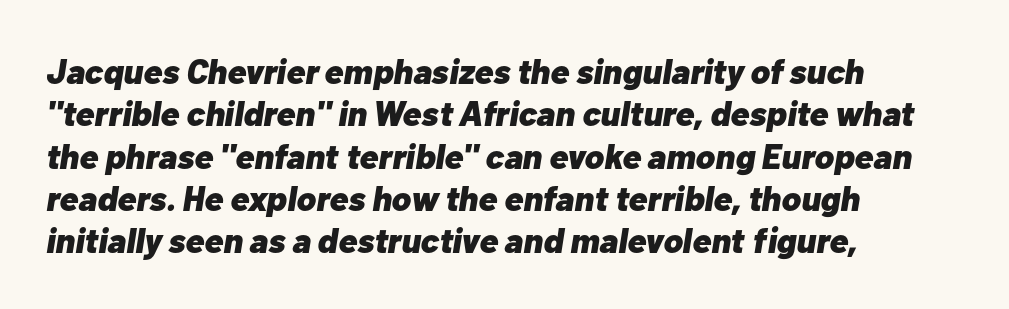
Q: Is the text bold? A: Yes.
Q: Is the text italic (slanted)? A: Yes, it leans right by about 10 degrees.
Q: Is the text underlined? A: No.
Q: How is the paragraph aligned? A: Left-aligned.
Q: Is the spacing between letters normal or unusually wide? A: Normal.
Q: Width (condensed, normal, or wide)? A: Normal.
Q: Stroke contrast? A: Low.
Q: x-height? A: Medium.
Q: Monospaced? A: No.
